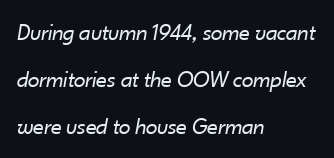
On a weight scale, this lands at 450 or below. The lines in this sample share a left origin and differ only in where they stop. Nothing unusual about the tracking: characters are spaced as the font intends. Letters rest on an invisible, unmarked baseline. If you drew a line through each stem, it would be angled. How would I describe the line gaps? Wide and relaxed.
